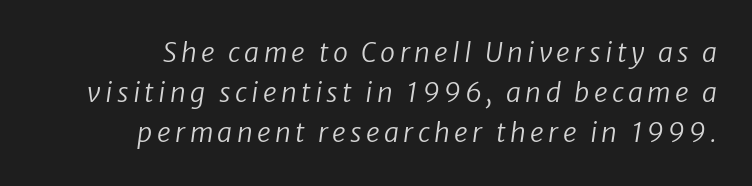
The image shows 27 px text type; set right-aligned, normal line spacing (1.49x), not underlined.
